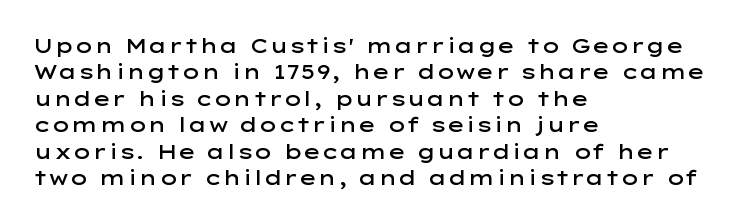
Q: Is the text bold? A: Semi-bold.
Q: Is the text italic (slanted)? A: No, it is upright.
Q: Is the text underlined? A: No.
Q: How is the paragraph aligned? A: Left-aligned.
Q: Is the spacing between letters normal or unusually wide? A: Normal.
Q: Is the spacing between lines tight, normal or loose? A: Normal.
